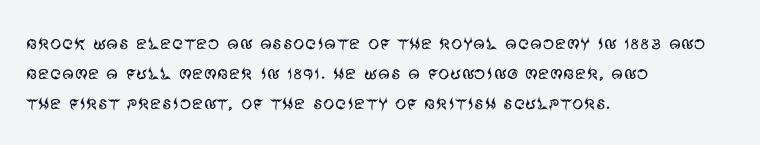
Q: Is the text bold? A: No.
Q: Is the text italic (slanted)? A: No, it is upright.
Q: Is the text underlined? A: No.
Q: How is the paragraph aligned? A: Left-aligned.
Q: Is the spacing between letters normal or unusually wide? A: Normal.
Q: Is the spacing between lines tight, normal or loose? A: Normal.
